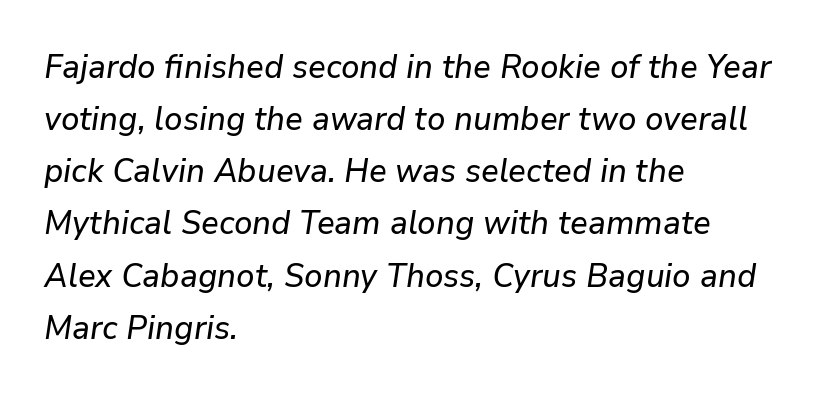
The rows are spaced the way most documents space them. A student would call this left alignment; a typographer would say flush left, rag right. The face used here is proportionally spaced, like ordinary book or web type. There is no visible air inserted between adjacent glyphs. The area under the type is left untouched.
